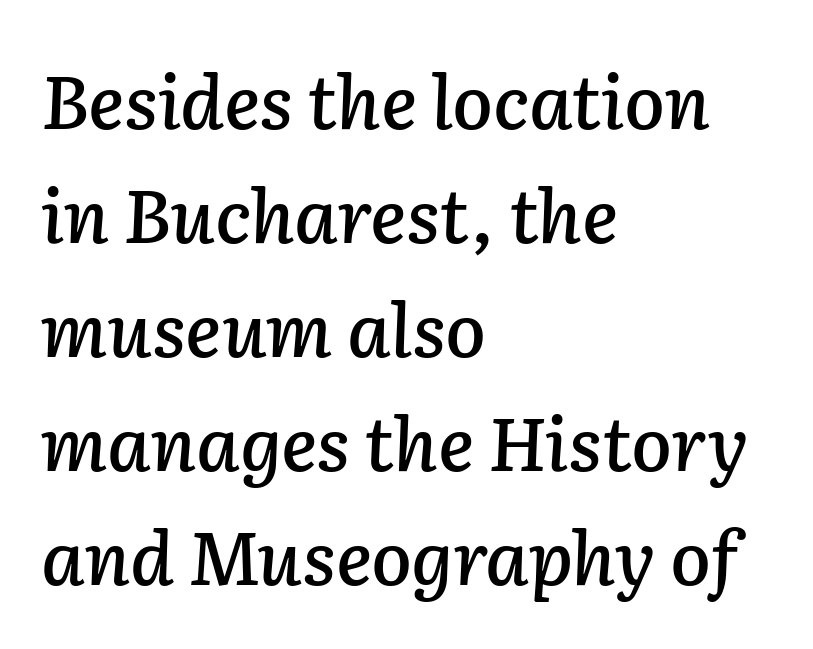
Nothing unusual about the tracking: characters are spaced as the font intends. Check the space under the baseline: it is left empty. These lines are set flush left with a ragged right edge. Compared with ordinary roman type, these characters are visibly tilted.
